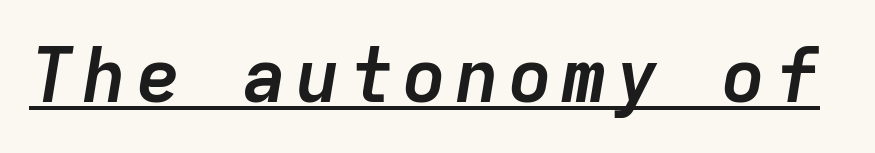
Q: Is the text bold? A: Yes.
Q: Is the text italic (slanted)? A: Yes, it leans right by about 9 degrees.
Q: Is the text underlined? A: Yes.
Q: Width (condensed, normal, or wide)? A: Normal.
Q: Stroke contrast? A: Low.
Q: x-height? A: Medium.
Q: Monospaced? A: Yes.
